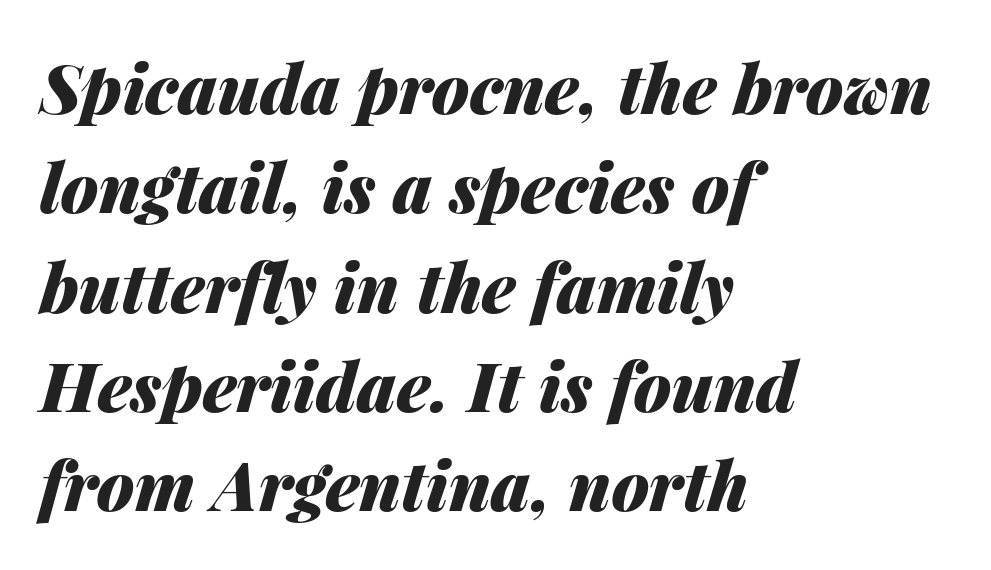
Q: Is the text bold? A: Yes.
Q: Is the text italic (slanted)? A: Yes, it leans right by about 14 degrees.
Q: Is the text underlined? A: No.
Q: How is the paragraph aligned? A: Left-aligned.
Q: Is the spacing between letters normal or unusually wide? A: Normal.
Q: Is the spacing between lines tight, normal or loose? A: Normal.
Q: Width (condensed, normal, or wide)? A: Normal.
Q: Stroke contrast? A: Medium.
Q: x-height? A: Medium.
Q: Monospaced? A: No.
